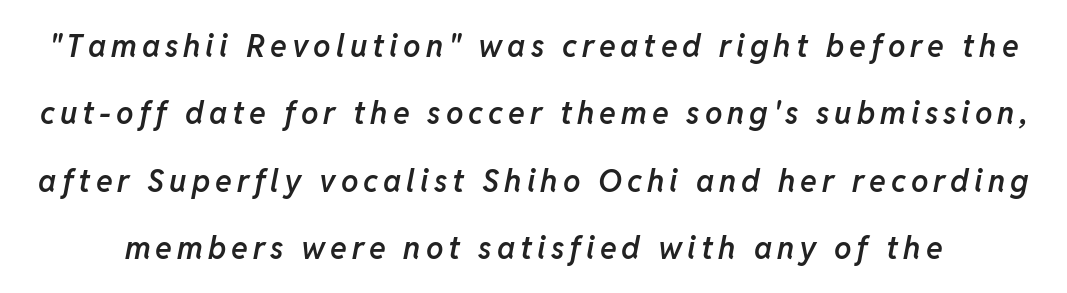
Think of a printed novel: that variable character pitch is what you see here. The axis of the letterforms is tilted away from vertical. These words are printed semibold, heavier than regular yet not bold. Airy leading. Descenders are the only things crossing below the line.
